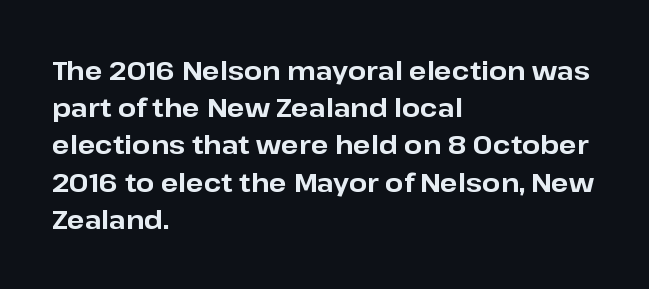
Q: Is the text bold? A: Yes.
Q: Is the text italic (slanted)? A: No, it is upright.
Q: Is the text underlined? A: No.
Q: How is the paragraph aligned? A: Left-aligned.
Q: Is the spacing between letters normal or unusually wide? A: Normal.
Q: Is the spacing between lines tight, normal or loose? A: Normal.
